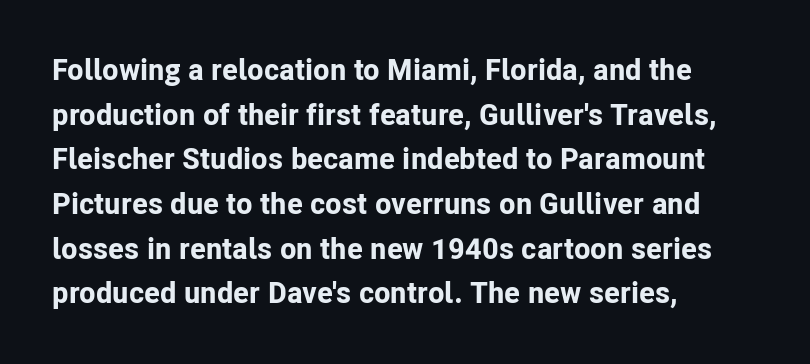
The image shows 30 px bold sans-serif type, upright; set left-aligned, normal line spacing (1.49x), normal letter spacing, not underlined; low stroke contrast and a medium x-height.
